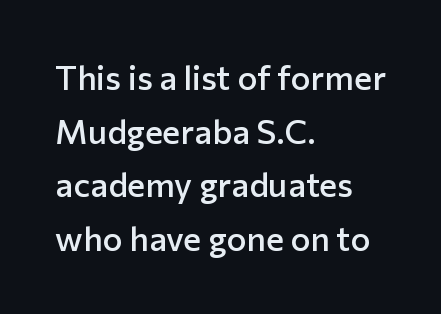
{"serif": "no", "italic": "no", "bold": "semi", "weight": "semibold", "width": "normal", "stroke_contrast": "low", "x_height": "medium", "monospaced": "no", "underline": "no", "align": "left", "line_spacing": "normal", "line_spacing_ratio": 1.58, "letter_spacing": "normal", "letter_spacing_em": 0.0, "glyph_px": 34}
